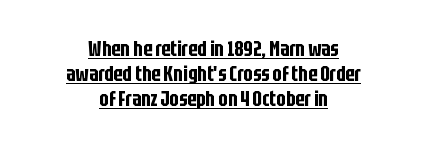
{"italic": "no", "underline": "yes", "align": "center", "line_spacing": "tight", "line_spacing_ratio": 1.13, "letter_spacing": "normal", "letter_spacing_em": 0.0, "glyph_px": 22}
